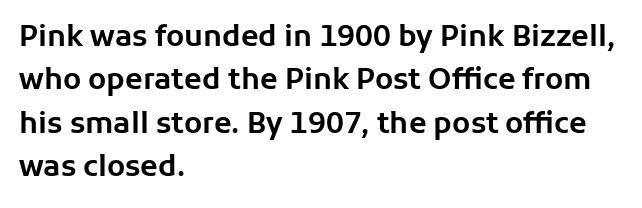
Successive baselines arrive at the customary interval. Characters follow at the spacing the type designer built in. The space directly below the letters is spotless. I'd call this a sans setting — the letters go barefoot. Each line starts at the same left margin while the right side varies. Posture: straight, roman, zero tilt.
